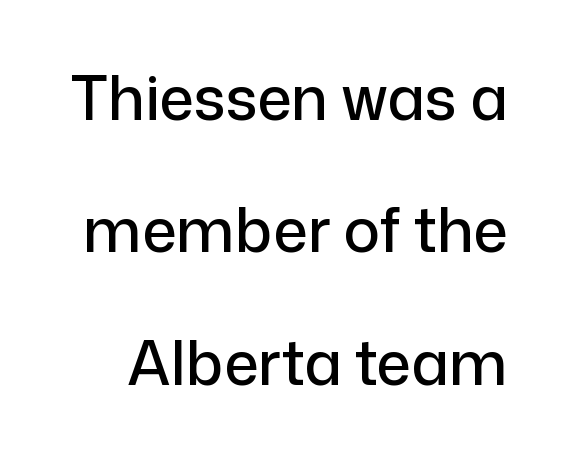
The passage shown has conventional tracking throughout. Vertical strokes here are truly vertical. Here the designer chose a conventional face with non-uniform glyph widths. Font category for this specimen: sans-serif. Notice the wide empty band between every row — that's loose leading. The words here are not underlined.
